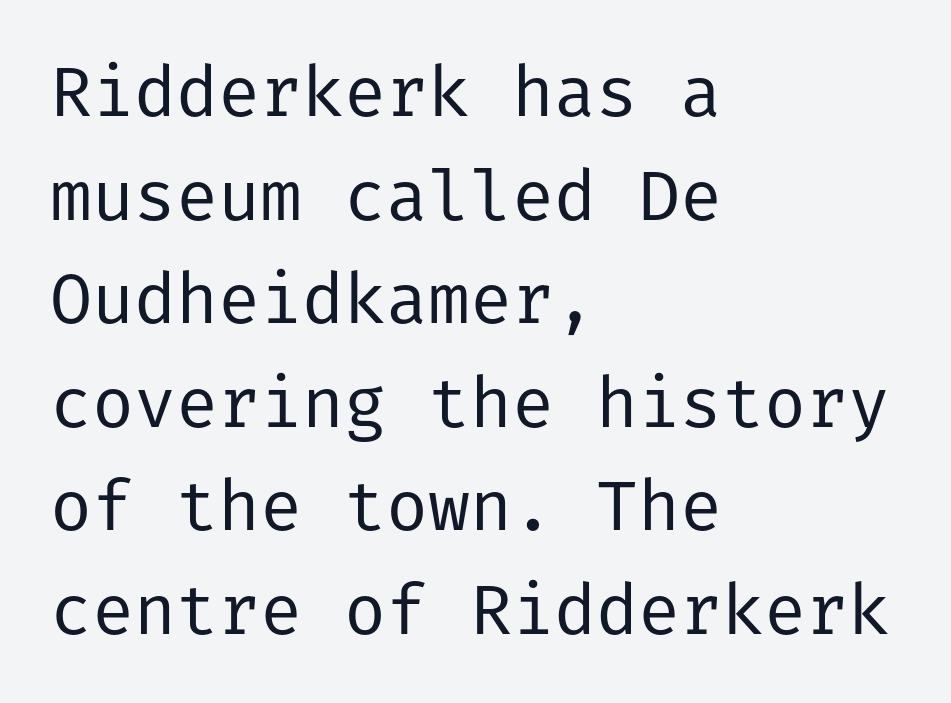
Caption: face not bold, strokes unweighted. The compositor pushed each line to the left boundary. Tall strokes in this sample are plumb rather than angled. Vertically, the passage feels balanced, rows spaced as you'd expect. What kind of face is this? One without serifs — a sans.
